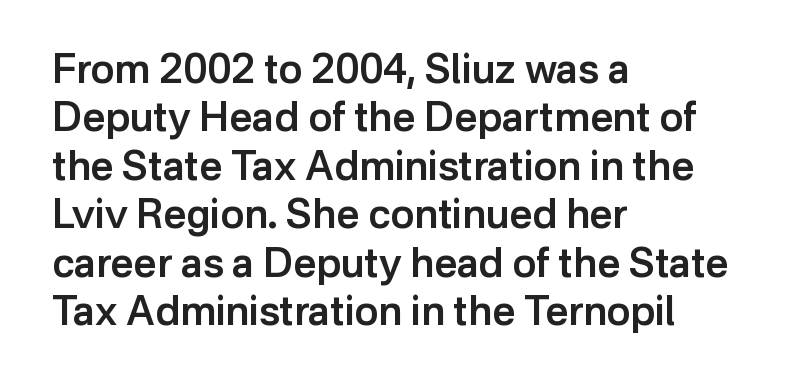
{"serif": "no", "italic": "no", "bold": "semi", "weight": "semibold", "width": "normal", "stroke_contrast": "low", "x_height": "medium", "monospaced": "no", "underline": "no", "align": "left", "line_spacing_ratio": 1.21, "letter_spacing": "normal", "letter_spacing_em": 0.0, "glyph_px": 40}
